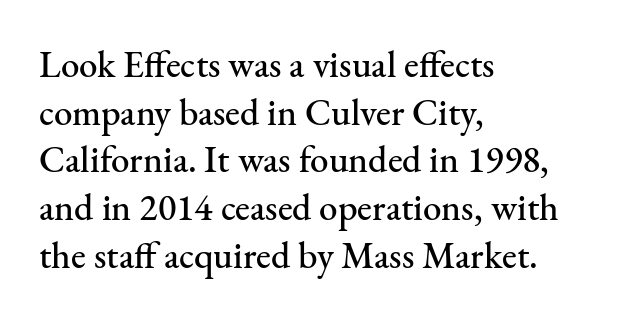
Q: Is the text italic (slanted)? A: No, it is upright.
Q: Is the typeface a serif or a sans-serif typeface? A: Serif.
Q: Is the text underlined? A: No.
Q: How is the paragraph aligned? A: Left-aligned.
Q: Is the spacing between letters normal or unusually wide? A: Normal.
Q: Is the spacing between lines tight, normal or loose? A: Normal.
Q: Width (condensed, normal, or wide)? A: Normal.
Q: Stroke contrast? A: Medium.
Q: x-height? A: Small.
Q: Monospaced? A: No.
